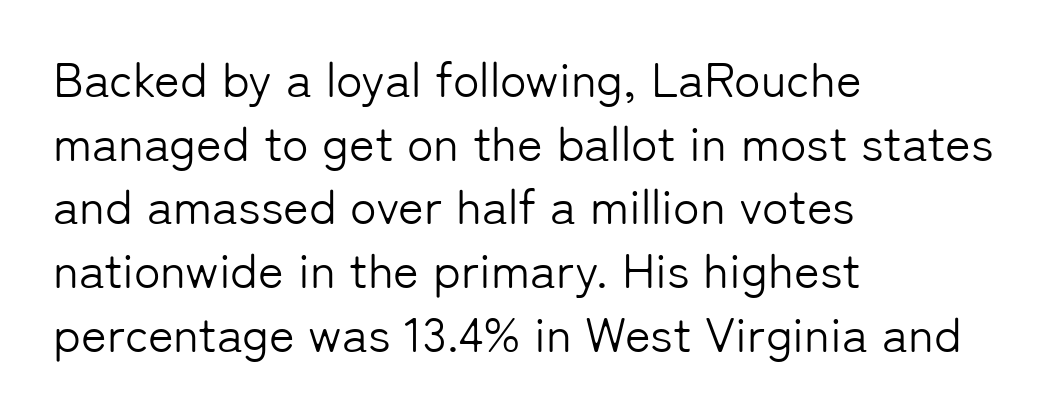
Reading down the column, the eye jumps a familiar distance to each next line. No italicization has been applied; the sample stays upright. The glyphs in this specimen are sans serif. The font sits on the lighter half of the weight spectrum, regular included.
